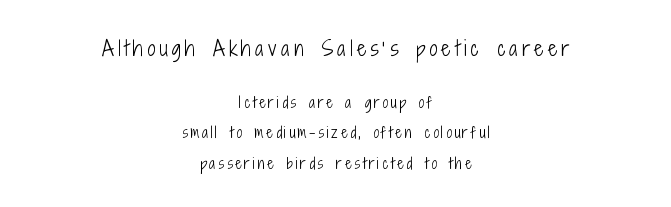
{"italic": "no", "bold": "no", "underline": "no", "align": "center", "line_spacing": "loose", "line_spacing_ratio": 2.16, "letter_spacing": "wide", "letter_spacing_em": 0.21, "larger_block": "first", "size_ratio": 1.43, "glyph_px": 20}
